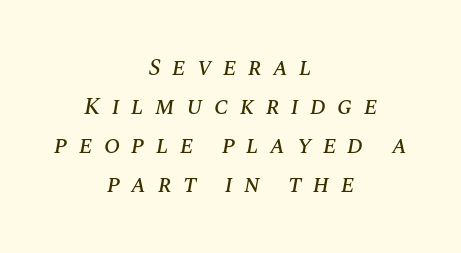
No word sits above an underline. This rendering uses center alignment, leaving both contours irregular but symmetric. Here the glyphs are tracked loosely, breaking word shapes into spaced letters. The lettering tilts uniformly, giving the passage an italic look. Reading down the column, the eye jumps a familiar distance to each next line.
